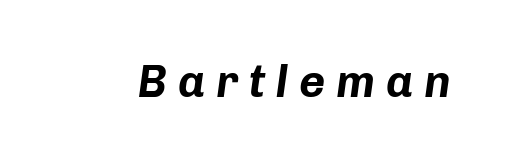
The image shows 45 px bold type, italic (leaning right); set unusually wide letter spacing (+0.24 em), not underlined; low stroke contrast and a medium x-height.
